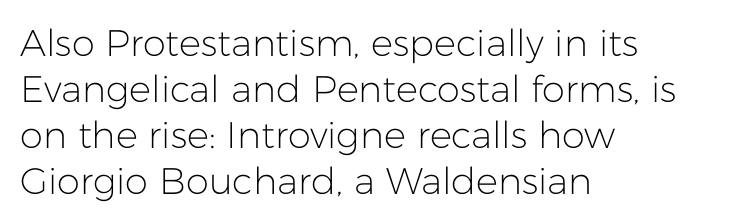
The image shows 37 px light sans-serif type, upright; set left-aligned, line spacing 1.24x, normal letter spacing, not underlined; low stroke contrast and a medium x-height.
